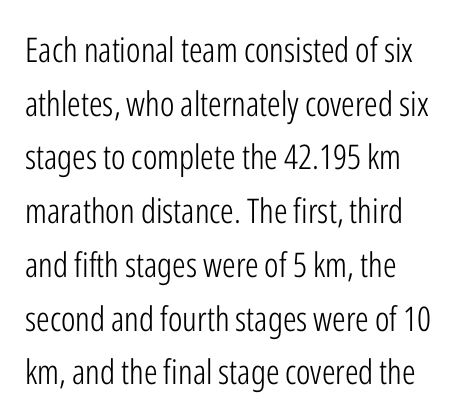
No italicization has been applied; the sample stays upright. A typesetter would call this leading conventional body-copy spacing. The gap between lines stays unmarked. Observe the absence of serifs on each vertical stroke in this sample. Is the stroke heavy? The answer is a plain regular-or-lighter. Short note: letters normally spaced.
